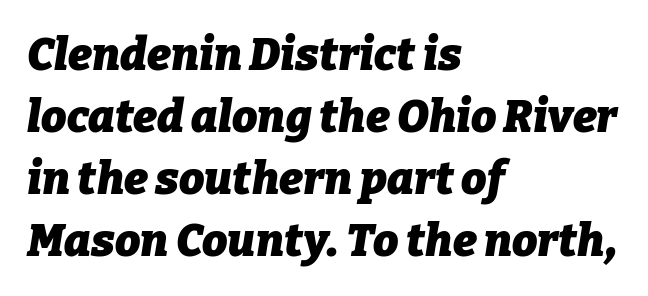
The specimen reads as italic at a glance. One glance says typical: line gaps are just what's usual. Spacing verdict: proportional, widths tailored to each character. Compared with a centered layout, this one pins lines to the left instead. Strokes here are thick enough to call this a true bold.
